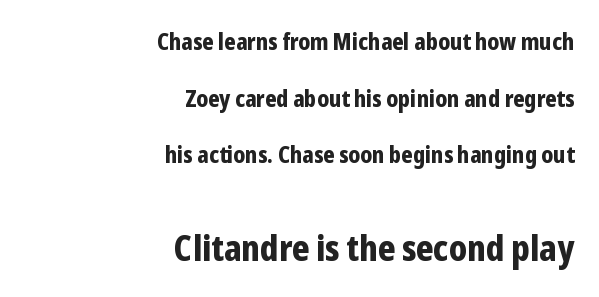
The image shows 35 px bold, condensed sans-serif type, upright; set right-aligned, loose line spacing (2.46x), normal letter spacing, not underlined; the second (bottom) block is 1.52x larger; low stroke contrast and a medium x-height.
